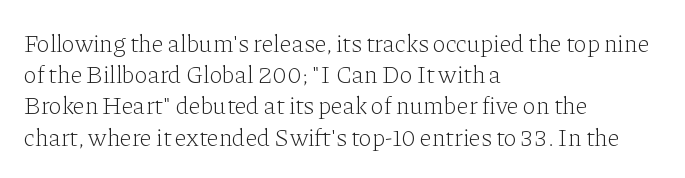
The image shows 25 px text type, upright; set left-aligned, normal line spacing (1.25x), normal letter spacing, not underlined.
